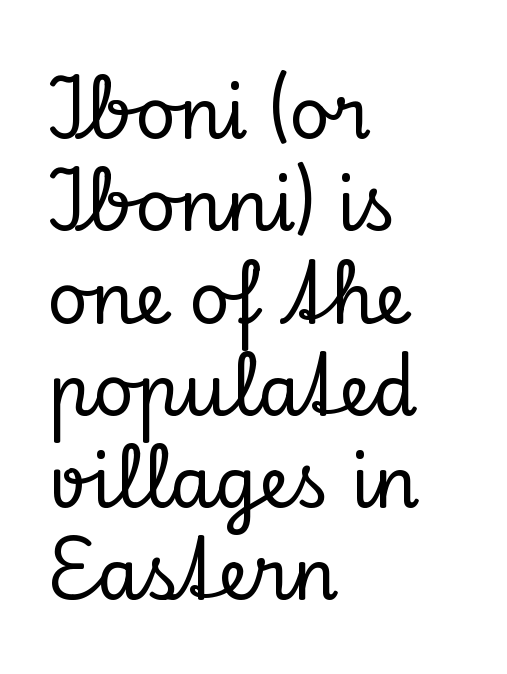
The image shows 71 px text type, upright; set left-aligned, normal line spacing (1.3x), normal letter spacing, not underlined; low stroke contrast and a small x-height.
